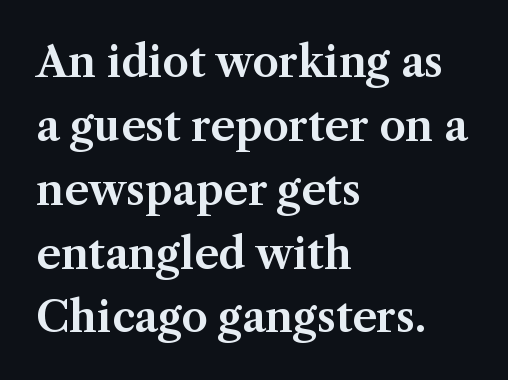
Honestly, there is no underline to notice here at all. Nobody touched the tracking dial on this one. The rendering uses natural spacing where letterforms have individual widths. If you drew a ruler down the left edge, every line would touch it. Tall strokes in this sample are plumb rather than angled. Leading: standard.
